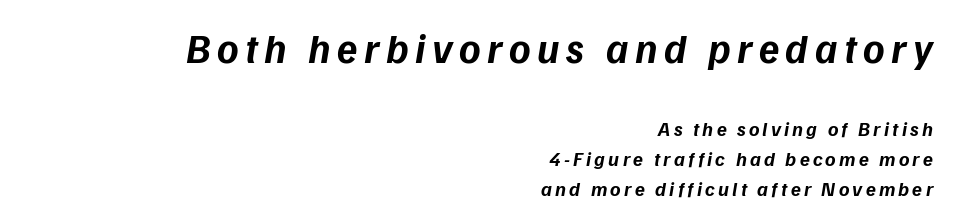
The block of text has a typical density, with ordinary space between rows. Bold? Absolutely — the strokes are thick and heavy. Caption: multi-line text, flush right, ragged left. Caption: upper text group enlarged, lower text group reduced. The strip under each line holds only bare page. These lines are rendered in a variable-pitch font.
